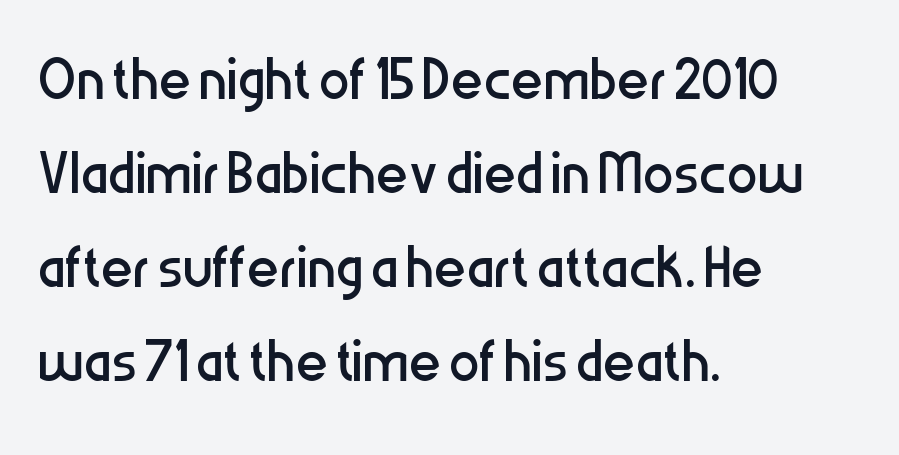
Q: Is the text bold? A: No.
Q: Is the text italic (slanted)? A: No, it is upright.
Q: Is the typeface a serif or a sans-serif typeface? A: Sans-serif.
Q: Is the text underlined? A: No.
Q: How is the paragraph aligned? A: Left-aligned.
Q: Is the spacing between letters normal or unusually wide? A: Normal.
Q: Width (condensed, normal, or wide)? A: Condensed.
Q: Stroke contrast? A: Low.
Q: x-height? A: Medium.
Q: Monospaced? A: No.
